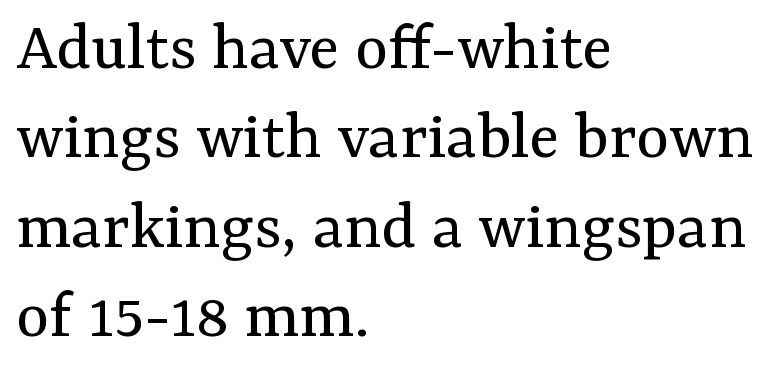
The image shows 71 px regular-weight serif type, upright; set left-aligned, normal line spacing (1.26x), normal letter spacing, not underlined; medium stroke contrast and a medium x-height.
